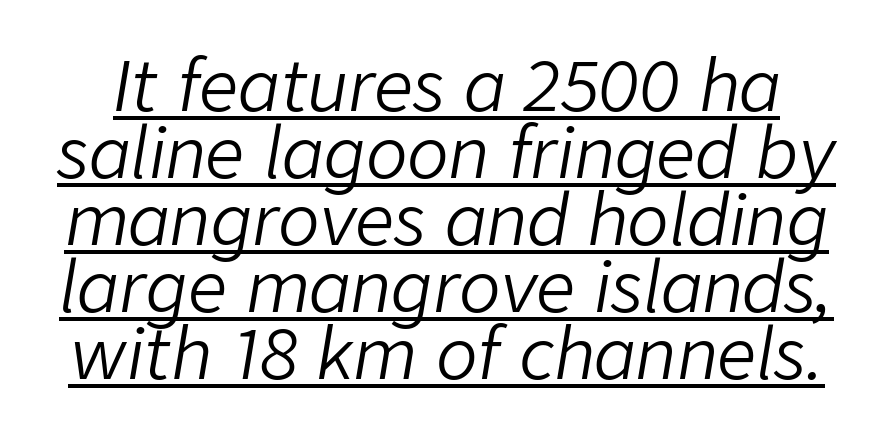
Q: Is the text bold? A: No.
Q: Is the text italic (slanted)? A: Yes, it leans right by about 9 degrees.
Q: Is the text underlined? A: Yes.
Q: Is the spacing between letters normal or unusually wide? A: Normal.
Q: Is the spacing between lines tight, normal or loose? A: Tight.
Q: Width (condensed, normal, or wide)? A: Normal.
Q: Stroke contrast? A: Low.
Q: x-height? A: Medium.
Q: Monospaced? A: No.
